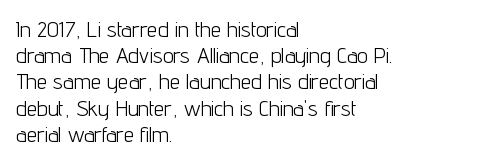
Does extra space separate the letters? No, they use regular spacing. Layout note: lines flush left. The area under the type is left untouched. This reads as an unemphasized weight, regular at the heaviest. This is roman type, the default non-slanted kind. Vertical spacing — default.
